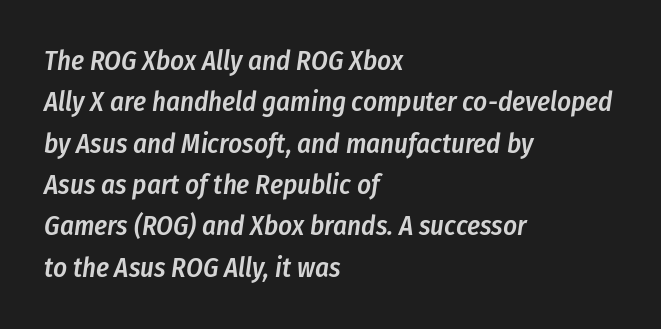
Q: Is the text bold? A: Semi-bold.
Q: Is the text italic (slanted)? A: Yes, it leans right by about 8 degrees.
Q: Is the text underlined? A: No.
Q: How is the paragraph aligned? A: Left-aligned.
Q: Is the spacing between letters normal or unusually wide? A: Normal.
Q: Is the spacing between lines tight, normal or loose? A: Normal.
